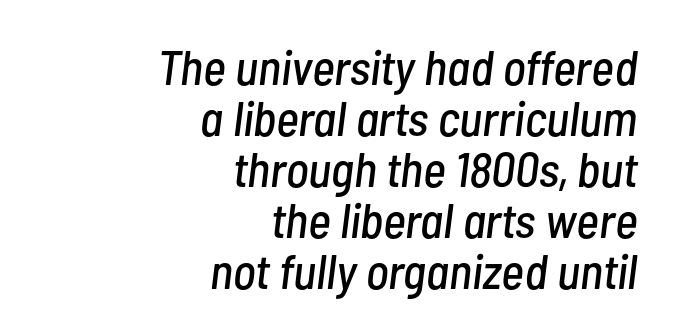
The image shows 49 px condensed type, italic (leaning right); set right-aligned, tight line spacing (1.04x), normal letter spacing, not underlined; low stroke contrast and a medium x-height.
